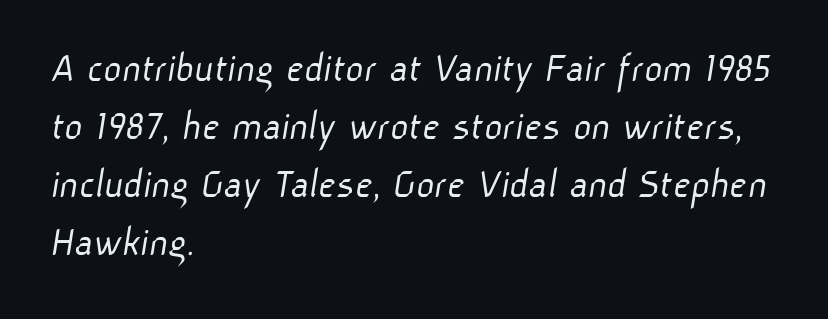
Think of a printed novel: that variable character pitch is what you see here. You could call the tracking neutral — neither tight nor loose. Heaviness? Minimal to ordinary, like unemphasized prose. To sum up the face: it is a sans, with no serifs.
